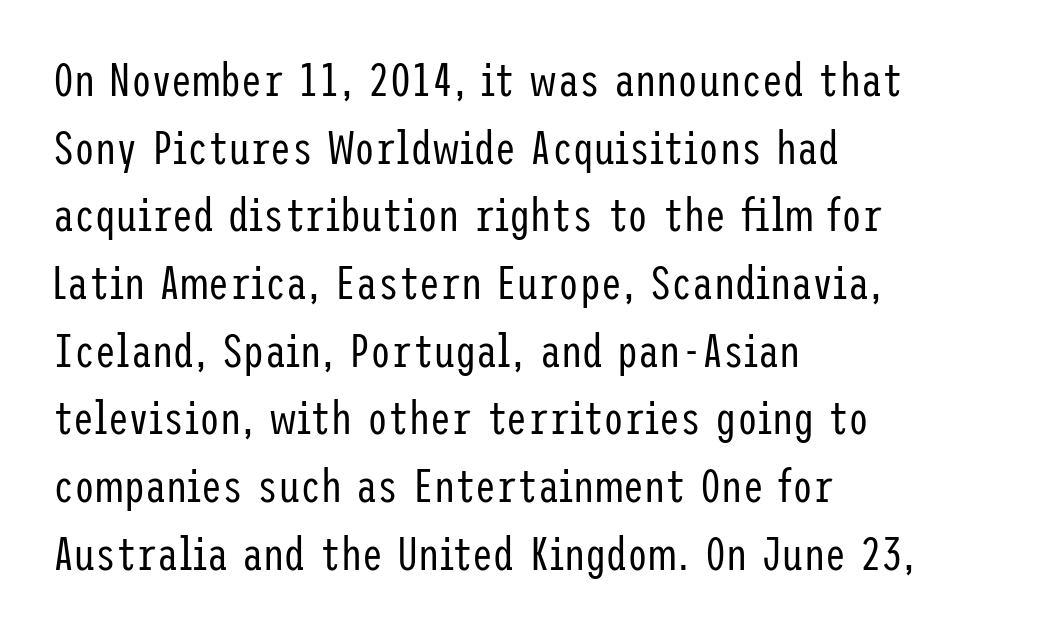
In CSS terms this would be text-align: left. The rows are spaced the way most documents space them. Unlike a traditional serif, this face leaves its strokes unadorned. Short note: letters normally spaced. If you drew a line through each stem, it would be perfectly vertical.
